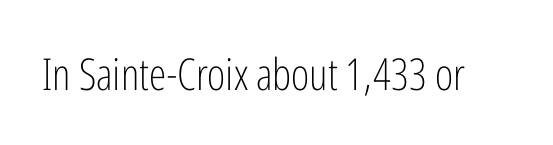
{"serif": "no", "italic": "no", "bold": "no", "weight": "light", "width": "condensed", "stroke_contrast": "low", "x_height": "medium", "monospaced": "no", "underline": "no", "letter_spacing": "normal", "letter_spacing_em": 0.0, "glyph_px": 44}
